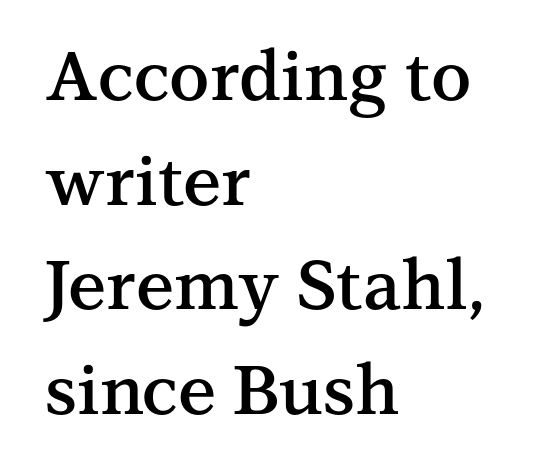
The image shows 68 px semibold serif type, upright; set left-aligned, normal line spacing (1.54x), normal letter spacing, not underlined; medium stroke contrast and a medium x-height.
